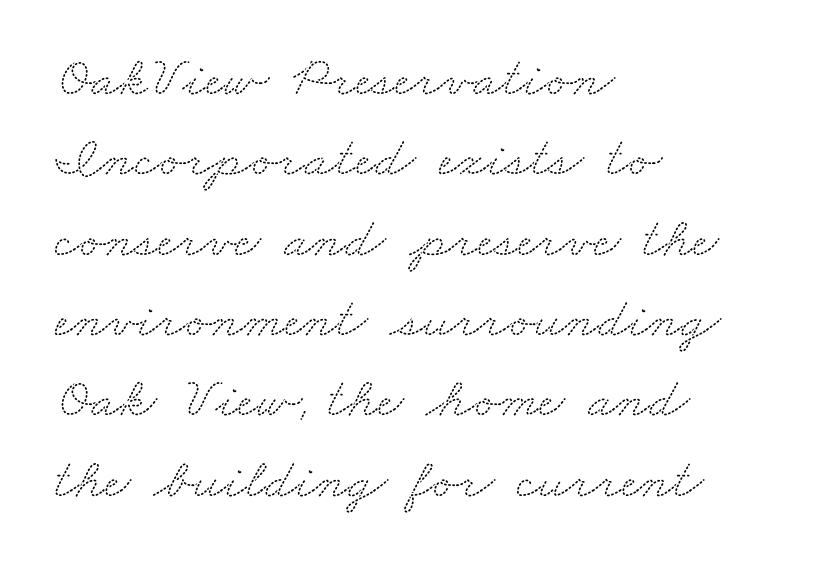
Caption: multi-line text, flush left, ragged right. The rendering keeps characters at their native spacing. I'd call this a serif setting — the letters wear small feet. How would I describe the line gaps? Plain and ordinary.
